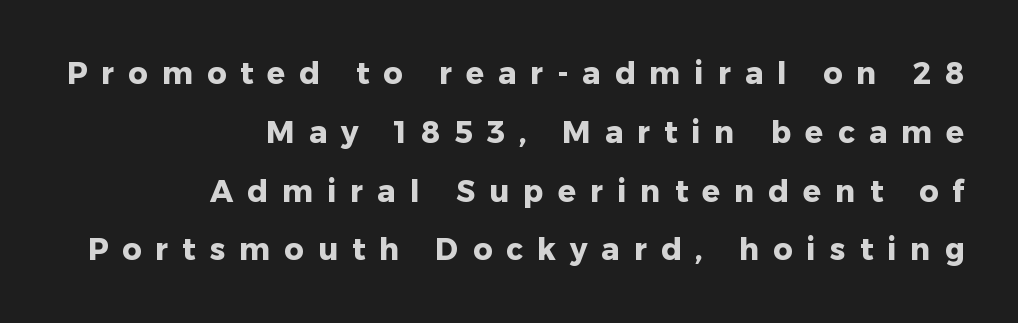
You could not count columns in this text — the font is proportionally spaced. Between one letter and the next there's a generous, obvious gap. Honestly, the rows look like they've been pulled way apart. Underline: absent. Look at the stroke-to-counter ratio: heavy, a bold. Look at the bottom of the vertical strokes: they stop flat, with no serifs.
